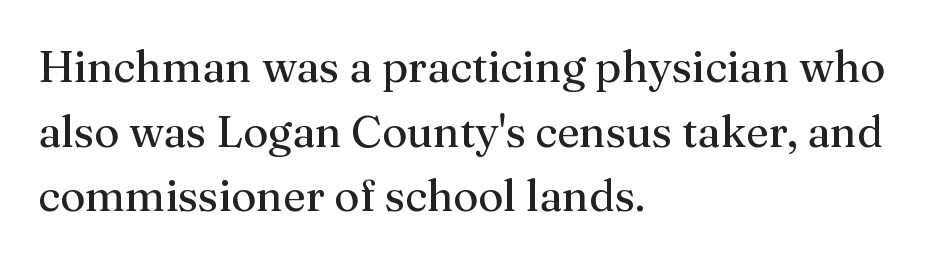
Q: Is the text bold? A: No.
Q: Is the text italic (slanted)? A: No, it is upright.
Q: Is the typeface a serif or a sans-serif typeface? A: Serif.
Q: Is the text underlined? A: No.
Q: How is the paragraph aligned? A: Left-aligned.
Q: Is the spacing between letters normal or unusually wide? A: Normal.
Q: Is the spacing between lines tight, normal or loose? A: Normal.
Q: Width (condensed, normal, or wide)? A: Normal.
Q: Stroke contrast? A: Medium.
Q: x-height? A: Medium.
Q: Monospaced? A: No.
